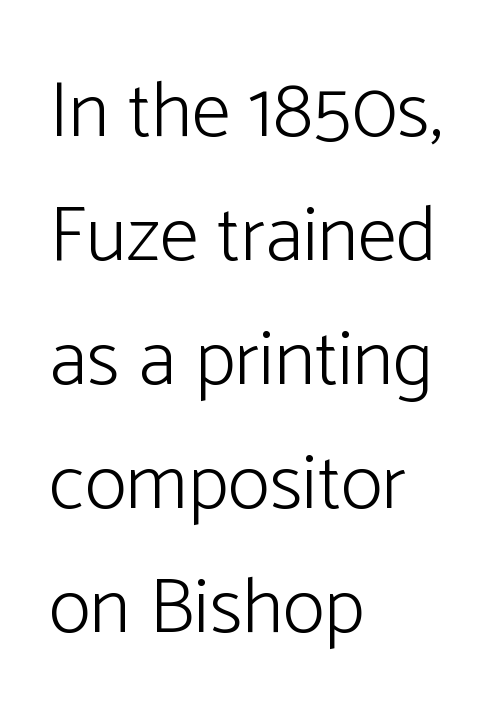
This is sans-serif lettering, the kind often seen on screens and signage. The passage shown is not underscored anywhere. The type sits square on the baseline with zero lean. Weight: regular or lighter. Here the designer chose a conventional face with non-uniform glyph widths. Spacing between characters is what you'd get straight out of the box.
